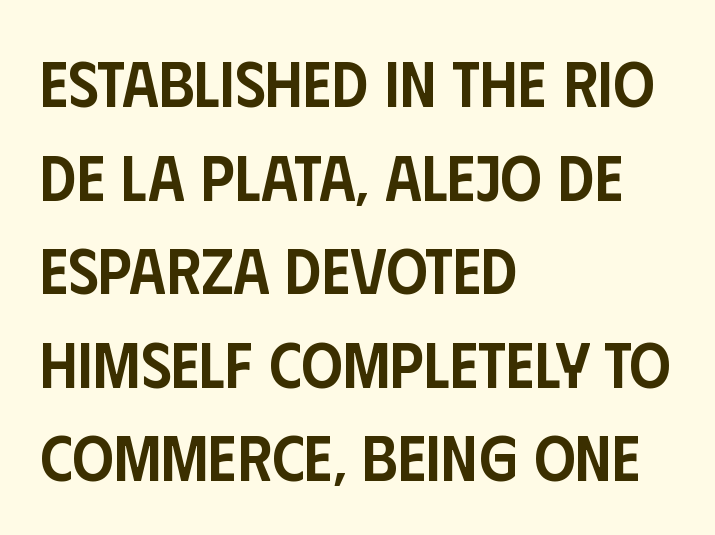
Each letter's strokes conclude bluntly, with no projecting serifs. Italic: no, the glyphs are upright roman. Descender tails drop into unmarked territory. Proportional: the letters do not fall into vertical columns. The lines sit at an ordinary, default distance from one another.
